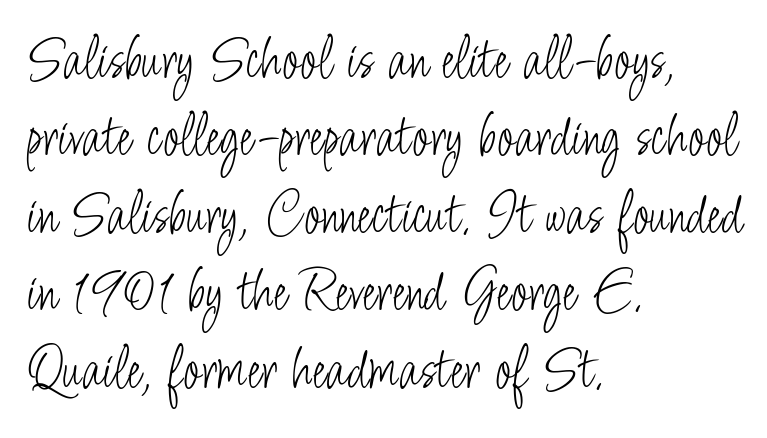
The string is rendered with underlining switched off. The letters look calm and open, with moderate or lighter stems. Check where the strokes stop: nothing finishes them off — pure sans. These lines stack with their left ends in a neat column. One glance says typical: line gaps are just what's usual.
